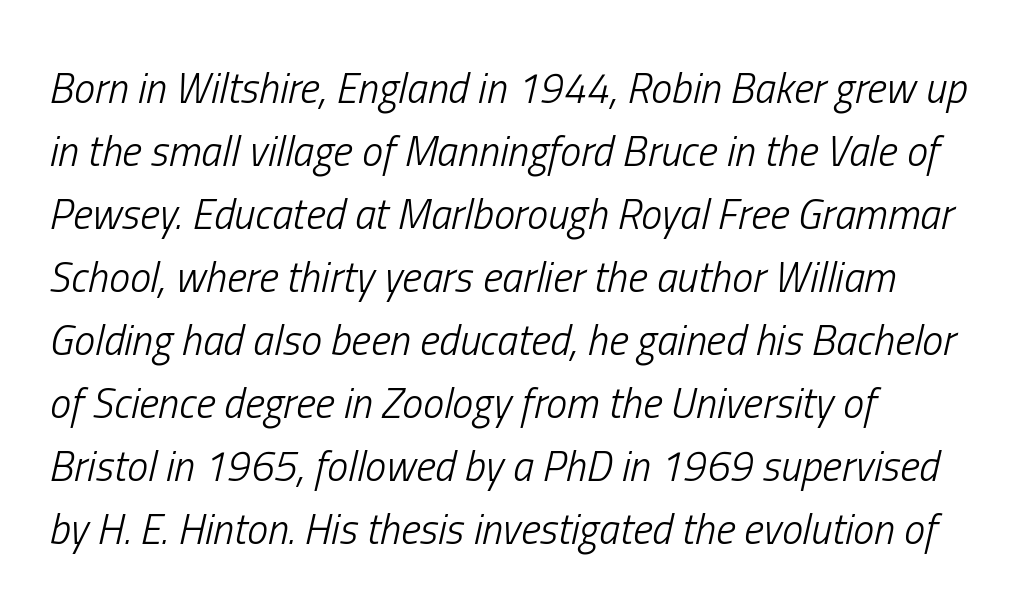
{"italic": "yes", "lean": "right", "slant_degrees": 13, "bold": "no", "weight": "light", "width": "condensed", "stroke_contrast": "low", "x_height": "medium", "monospaced": "no", "underline": "no", "align": "left", "line_spacing": "normal", "line_spacing_ratio": 1.5, "letter_spacing": "normal", "letter_spacing_em": 0.0, "glyph_px": 42}
